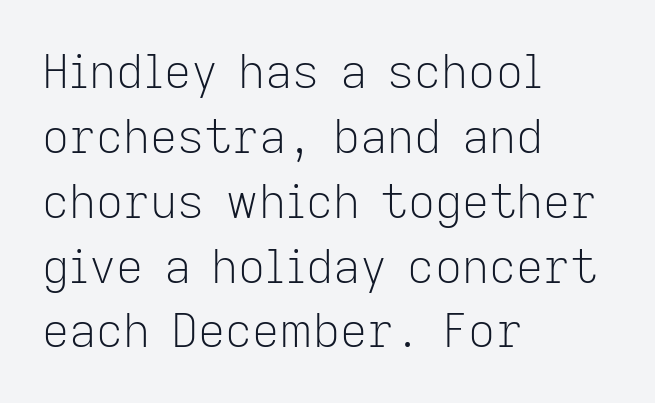
{"serif": "no", "italic": "no", "bold": "no", "weight": "light", "width": "normal", "stroke_contrast": "low", "x_height": "medium", "monospaced": "no", "underline": "no", "align": "left", "line_spacing": "normal", "line_spacing_ratio": 1.38, "letter_spacing": "normal", "letter_spacing_em": 0.0, "glyph_px": 47}
